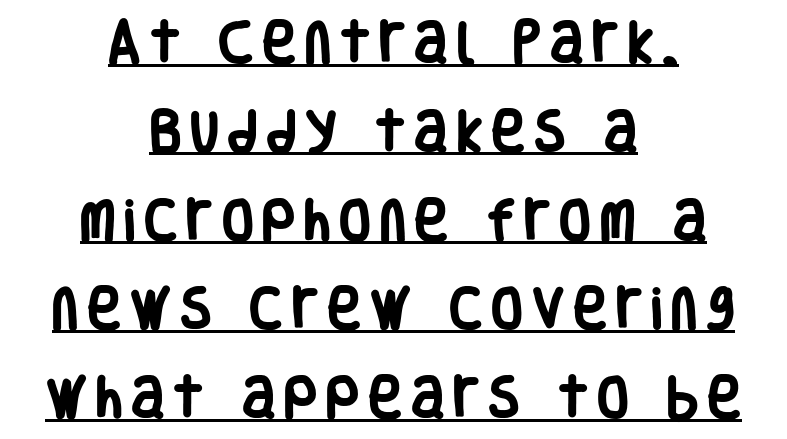
{"serif": "no", "italic": "no", "bold": "yes", "weight": "heavy", "width": "condensed", "stroke_contrast": "low", "x_height": "large", "monospaced": "no", "underline": "yes", "align": "center", "line_spacing": "loose", "line_spacing_ratio": 1.93, "glyph_px": 46}
